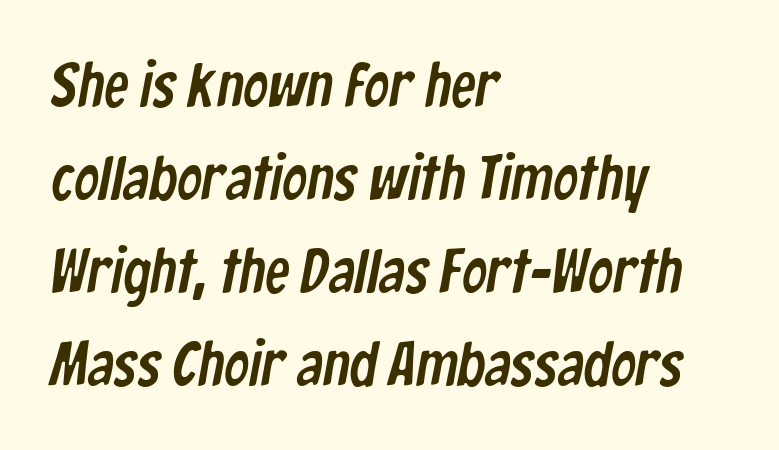
The image shows 62 px condensed sans-serif type; set left-aligned, normal line spacing (1.5x), normal letter spacing, not underlined; low stroke contrast and a medium x-height.
